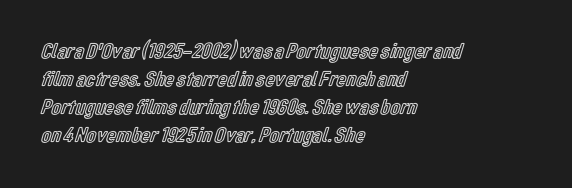
The image shows 22 px text type; set left-aligned, normal line spacing (1.28x), normal letter spacing, not underlined.
